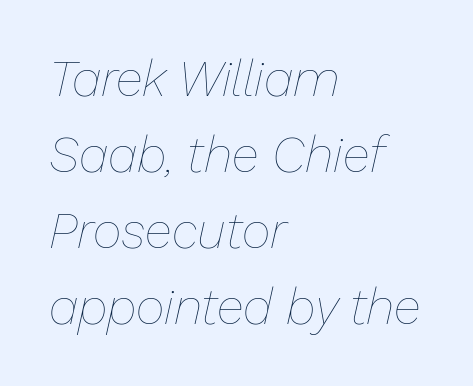
Anything drawn beneath the words? Only blank space. Horizontal alignment here is leftward, the default for most running prose. Inter-character spacing is left at the font's built-in metrics. It's the slanting kind of type.
